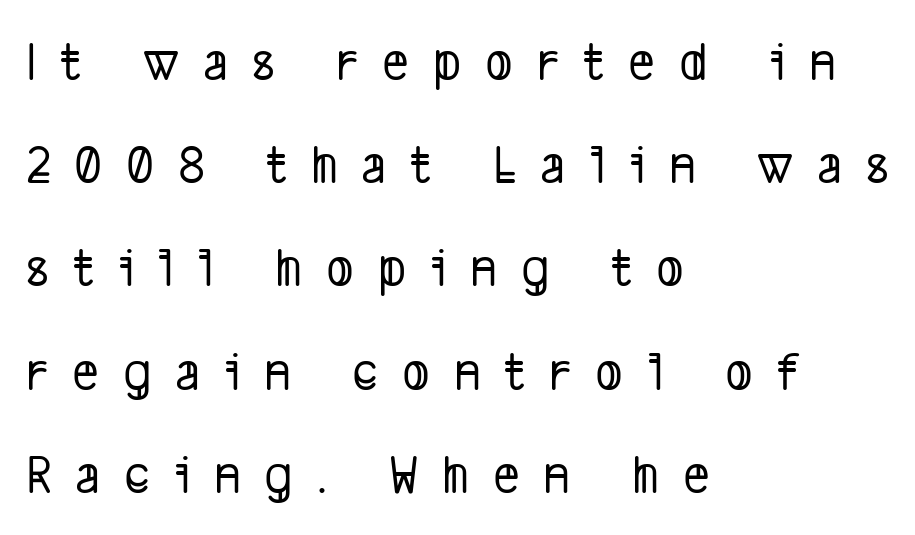
The image shows 57 px condensed sans-serif type; set left-aligned, line spacing 1.81x, unusually wide letter spacing (+0.42 em), not underlined; low stroke contrast and a medium x-height.
